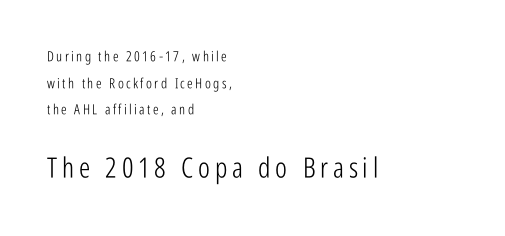
Top chunk: small. Bottom chunk: large. You could not count columns in this text — the font is proportionally spaced. Compared with a centered layout, this one pins lines to the left instead. These glyphs show unthickened strokes, regular width or finer.
